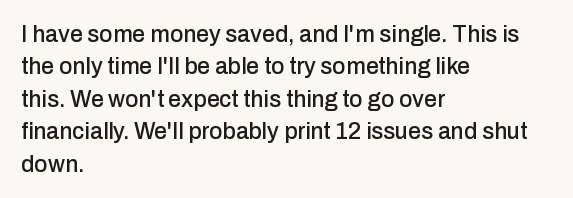
The image shows 23 px text type, upright; set left-aligned, normal line spacing (1.41x), normal letter spacing, not underlined.
